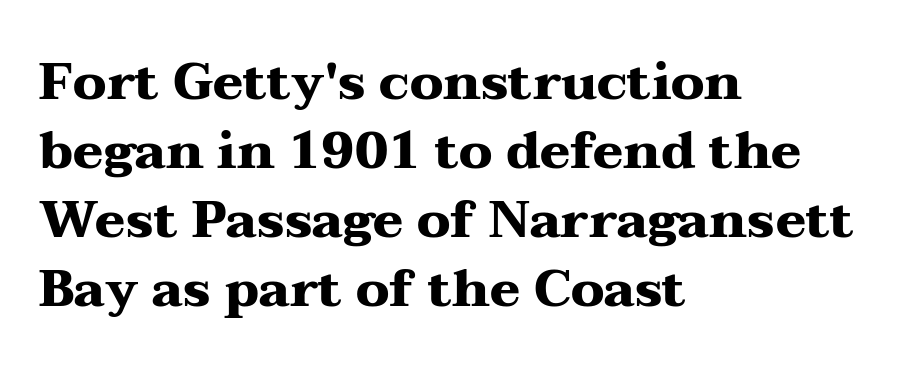
{"serif": "yes", "italic": "no", "bold": "yes", "weight": "heavy", "width": "wide", "stroke_contrast": "medium", "x_height": "medium", "monospaced": "no", "underline": "no", "align": "left", "line_spacing": "normal", "line_spacing_ratio": 1.35, "letter_spacing": "normal", "letter_spacing_em": 0.0, "glyph_px": 51}
